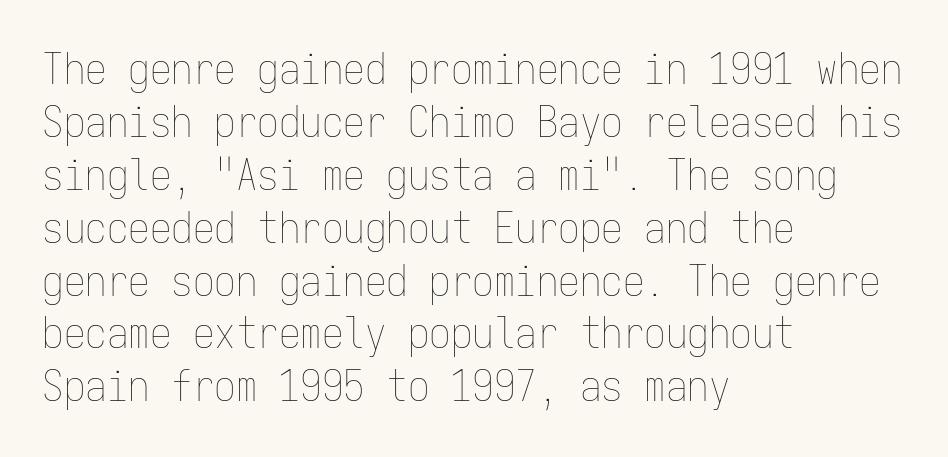
Standard letterfit; no display-style spreading of the glyphs. Spacing verdict: monospaced, one width for all characters. A light-to-regular cut is what we see here. Does the lettering tilt? It doesn't — this is upright.
